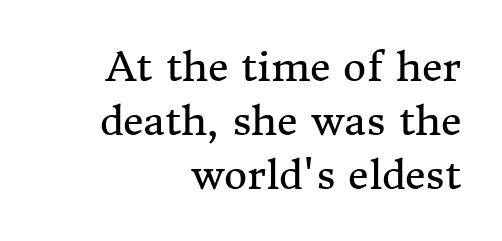
Q: Is the text bold? A: No.
Q: Is the text italic (slanted)? A: No, it is upright.
Q: Is the typeface a serif or a sans-serif typeface? A: Serif.
Q: Is the text underlined? A: No.
Q: How is the paragraph aligned? A: Right-aligned.
Q: Is the spacing between letters normal or unusually wide? A: Normal.
Q: Is the spacing between lines tight, normal or loose? A: Normal.
Q: Width (condensed, normal, or wide)? A: Normal.
Q: Stroke contrast? A: Medium.
Q: x-height? A: Medium.
Q: Monospaced? A: No.
